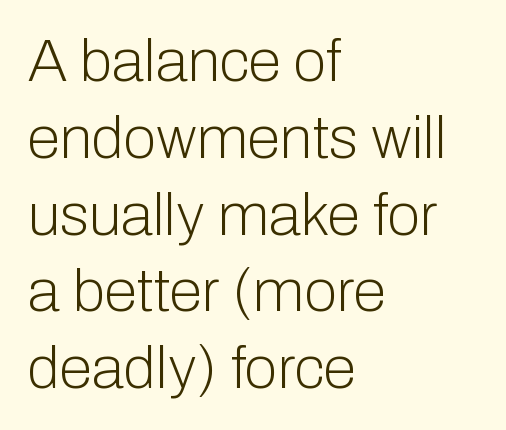
The image shows 60 px light sans-serif type, upright; set left-aligned, normal line spacing (1.28x), normal letter spacing, not underlined; low stroke contrast and a medium x-height.
